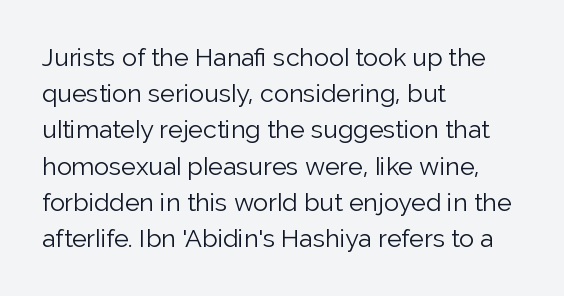
{"italic": "no", "bold": "no", "underline": "no", "align": "left", "line_spacing": "normal", "line_spacing_ratio": 1.45, "letter_spacing": "normal", "letter_spacing_em": 0.0, "glyph_px": 25}
